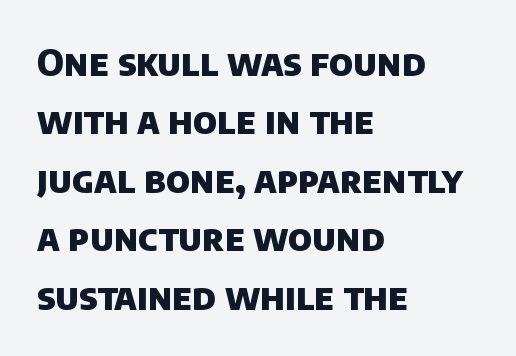
{"serif": "no", "bold": "yes", "weight": "heavy", "width": "normal", "stroke_contrast": "low", "x_height": "large", "monospaced": "no", "underline": "no", "align": "left", "line_spacing": "normal", "line_spacing_ratio": 1.58, "letter_spacing": "normal", "letter_spacing_em": 0.0, "glyph_px": 37}
